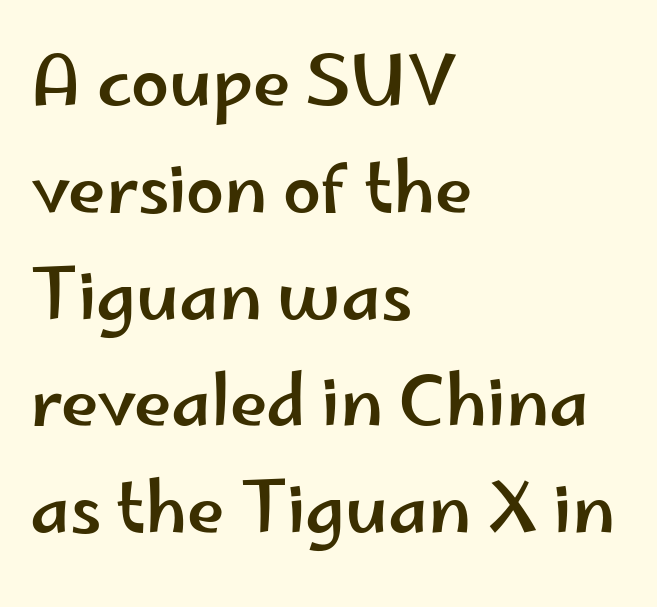
The image shows 68 px wide sans-serif type, upright; set left-aligned, normal line spacing (1.57x), normal letter spacing, not underlined; low stroke contrast and a small x-height.
